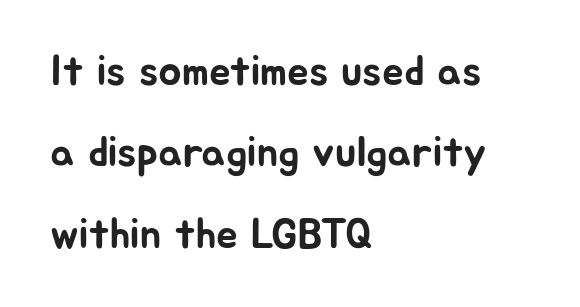
Q: Is the text italic (slanted)? A: No, it is upright.
Q: Is the typeface a serif or a sans-serif typeface? A: Sans-serif.
Q: Is the text underlined? A: No.
Q: How is the paragraph aligned? A: Left-aligned.
Q: Is the spacing between letters normal or unusually wide? A: Normal.
Q: Width (condensed, normal, or wide)? A: Normal.
Q: Stroke contrast? A: Low.
Q: x-height? A: Medium.
Q: Monospaced? A: No.
